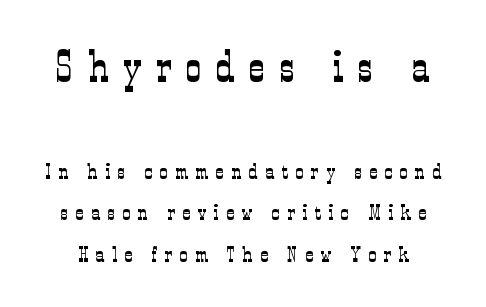
Type without underlining. A typesetter would call this heavily tracked-out type. The rendering uses natural spacing where letterforms have individual widths. The face looks like a standard text weight, possibly lighter.
